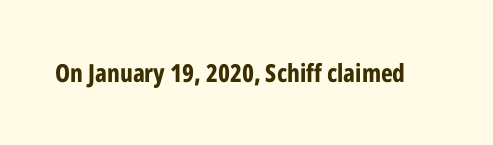
Underlining? Definitely not there. Strong, thick strokes mark this as bold type. This sample uses an upright cut, with every glyph sitting square on the baseline. A typesetter would call this zero additional tracking.
